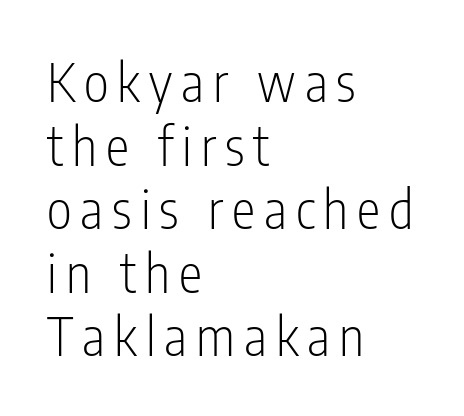
Type style note: lacks serifs. Short and long lines alike share a common starting point at left. Upright lettering throughout. Summary of weight: not heavy and not bold.
